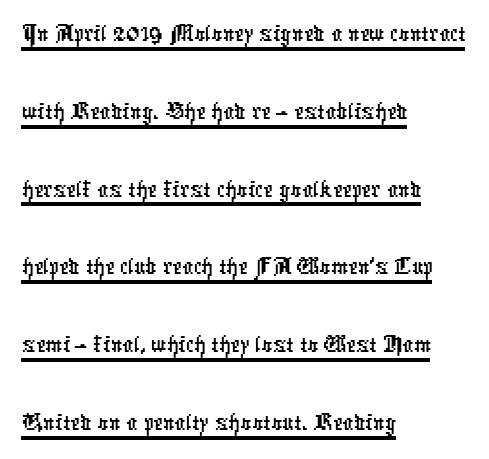
The image shows 54 px condensed sans-serif type; set left-aligned, normal line spacing (1.44x), normal letter spacing, underlined; low stroke contrast and a medium x-height.
